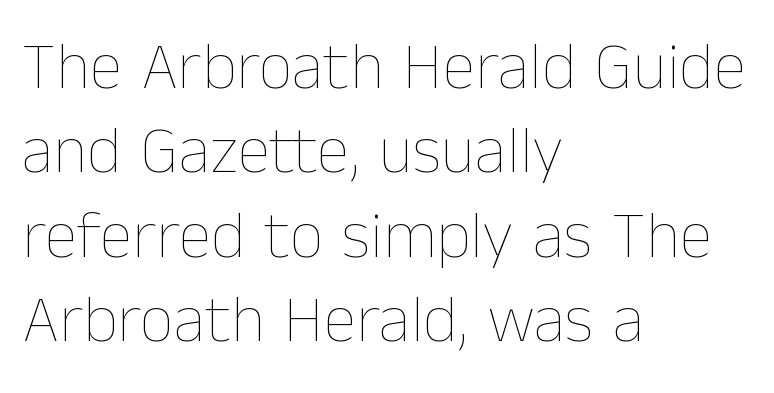
{"italic": "no", "bold": "no", "weight": "thin", "width": "normal", "stroke_contrast": "low", "x_height": "medium", "monospaced": "no", "underline": "no", "align": "left", "line_spacing": "normal", "line_spacing_ratio": 1.26, "letter_spacing": "normal", "letter_spacing_em": 0.0, "glyph_px": 67}
